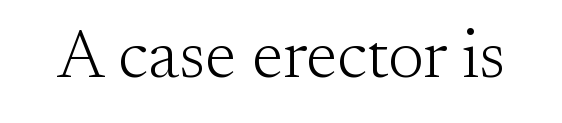
{"serif": "yes", "italic": "no", "bold": "no", "weight": "light", "width": "normal", "stroke_contrast": "medium", "x_height": "small", "monospaced": "no", "underline": "no", "letter_spacing": "normal", "letter_spacing_em": 0.0, "glyph_px": 68}
